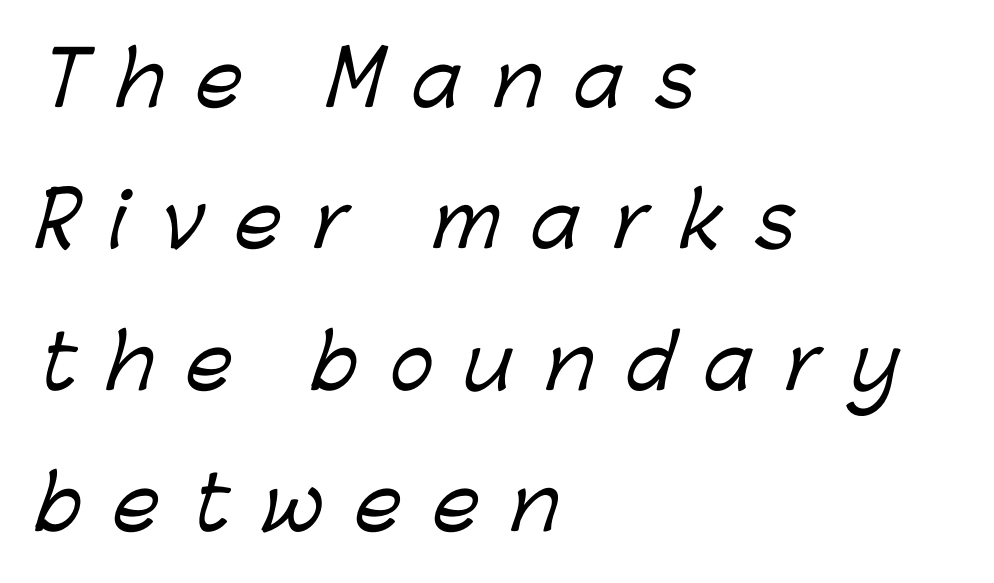
Between one letter and the next there's a generous, obvious gap. Reading down the block, your eye returns to a fixed left position each line. Vertical spacing — loose. Observe the absence of serifs on each vertical stroke in this sample.
